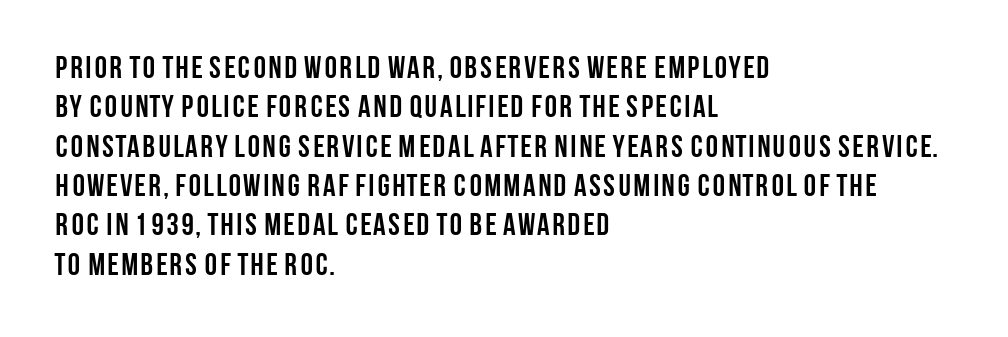
Left-aligned paragraph, ragged on the right. One glance says typical: line gaps are just what's usual. The area under the type is left untouched. Grotesque or geometric, the face here clearly has no serifs.
